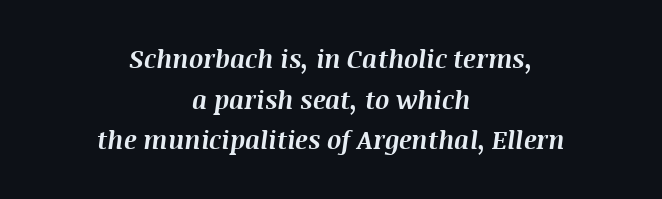
The image shows 25 px bold type, italic (leaning right); set centered, normal line spacing (1.63x), normal letter spacing, not underlined.
